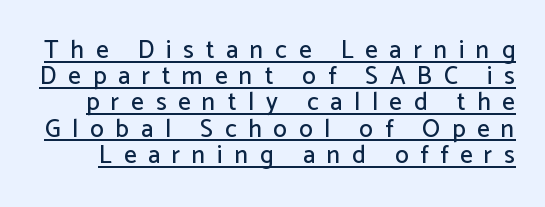
{"italic": "no", "underline": "yes", "line_spacing": "tight", "line_spacing_ratio": 1.05, "letter_spacing": "wide", "letter_spacing_em": 0.47, "glyph_px": 25}
